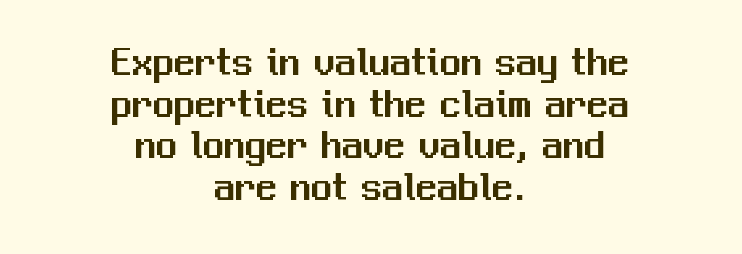
Words appear dense and cohesive because spacing is normal. No feet cap the strokes, marking this as sans-serif type. Think of a printed novel: that variable character pitch is what you see here. Where is the straight margin? There isn't one; the lines are centered. The space between consecutive lines is stingy. Nobody drew a line under any word here.
